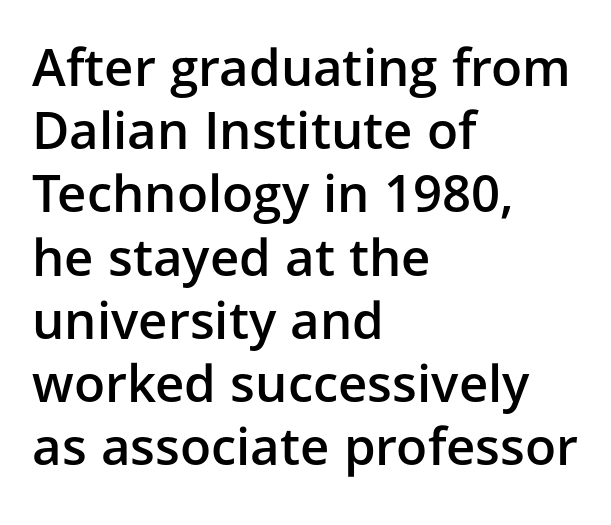
{"serif": "no", "italic": "no", "bold": "semi", "weight": "semibold", "width": "normal", "stroke_contrast": "low", "x_height": "medium", "monospaced": "no", "underline": "no", "align": "left", "line_spacing_ratio": 1.24, "letter_spacing": "normal", "letter_spacing_em": 0.0, "glyph_px": 51}
